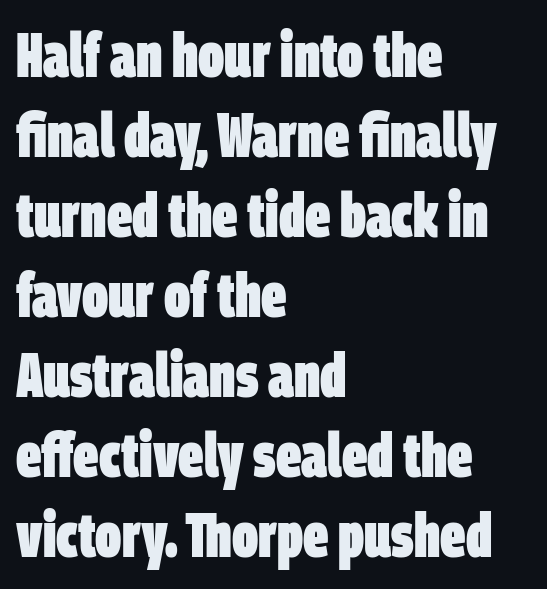
The image shows 63 px heavy, condensed sans-serif type; set left-aligned, normal line spacing (1.27x), normal letter spacing, not underlined; low stroke contrast and a large x-height.
